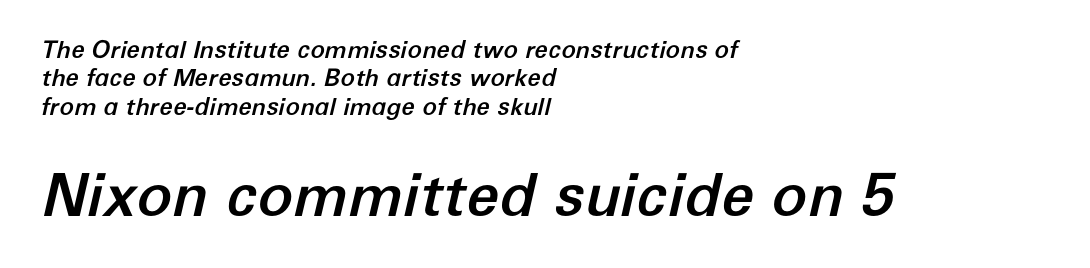
Q: Is the text italic (slanted)? A: Yes, it leans right by about 12 degrees.
Q: Is the text underlined? A: No.
Q: How is the paragraph aligned? A: Left-aligned.
Q: Is the spacing between letters normal or unusually wide? A: Normal.
Q: Which block of text is set in a larger size, the first (top) or the second (bottom)? A: The second (bottom) one.
Q: Width (condensed, normal, or wide)? A: Normal.
Q: Stroke contrast? A: Low.
Q: x-height? A: Medium.
Q: Monospaced? A: No.
